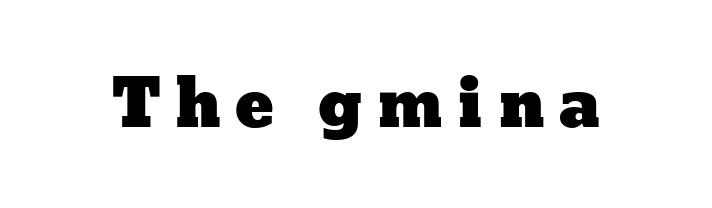
Q: Is the text italic (slanted)? A: No, it is upright.
Q: Is the text underlined? A: No.
Q: Is the spacing between letters normal or unusually wide? A: Unusually wide.
Q: Width (condensed, normal, or wide)? A: Wide.
Q: Stroke contrast? A: Low.
Q: x-height? A: Medium.
Q: Monospaced? A: No.
